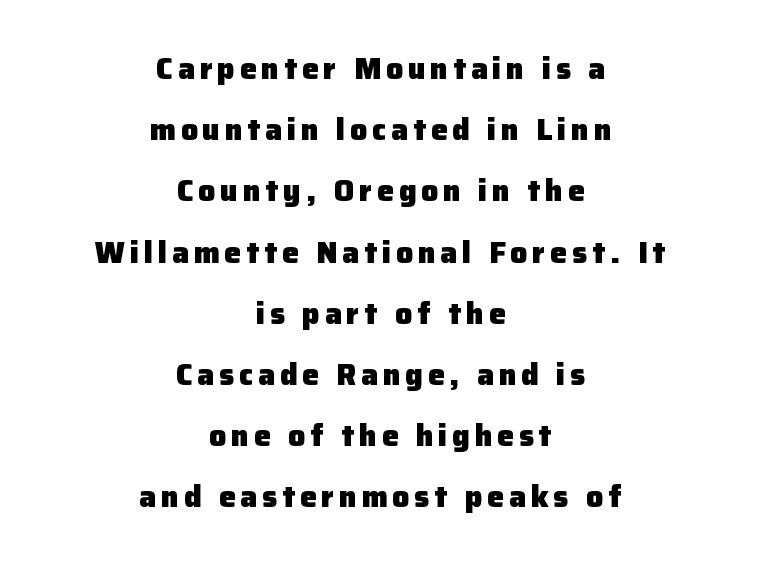
Note the varied advance widths — an 'i' is clearly narrower than an 'm'. If you folded the block vertically in half, each line would mirror itself in length. The string is rendered with underlining switched off. A typesetter would mark this as roman, not italic. Chunky letters — that's bold for sure.
